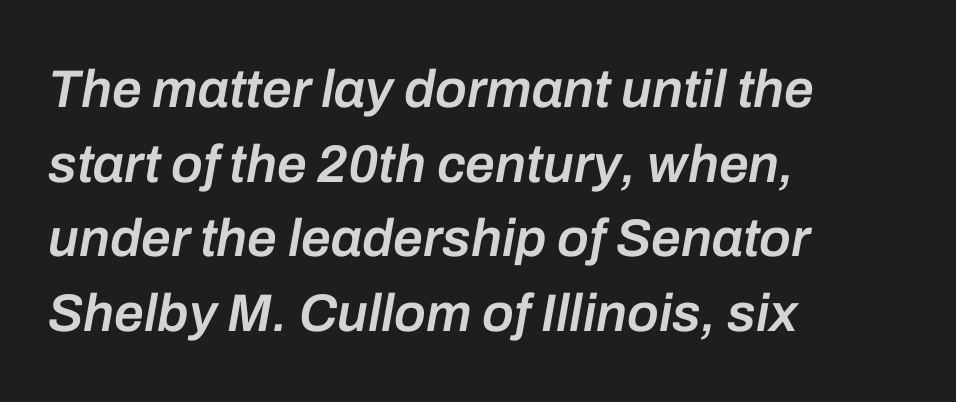
The image shows 53 px semibold type, italic (leaning right); set left-aligned, normal line spacing (1.41x), normal letter spacing, not underlined; low stroke contrast and a medium x-height.
